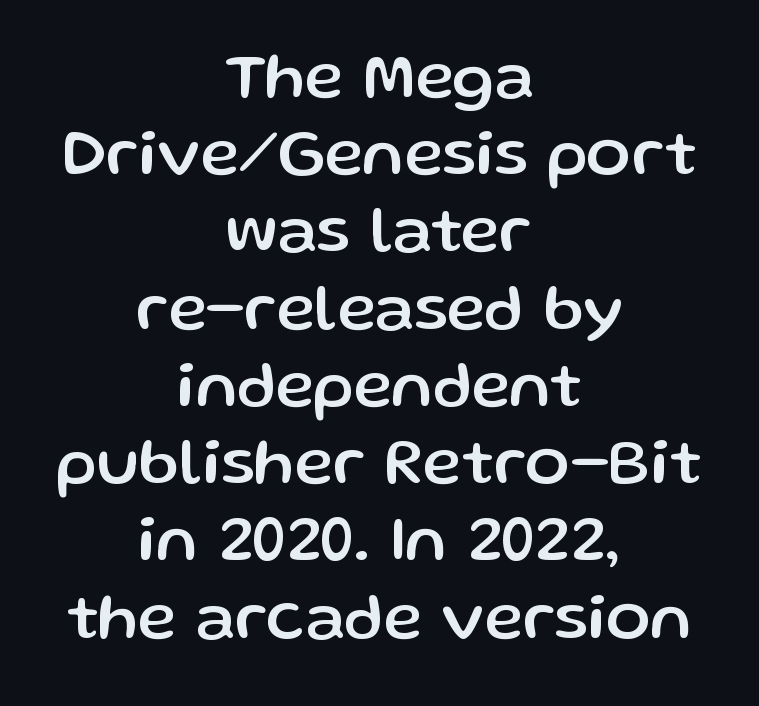
{"serif": "no", "italic": "no", "width": "normal", "stroke_contrast": "low", "x_height": "medium", "monospaced": "no", "underline": "no", "align": "center", "line_spacing_ratio": 1.17, "letter_spacing": "normal", "letter_spacing_em": 0.0, "glyph_px": 66}
